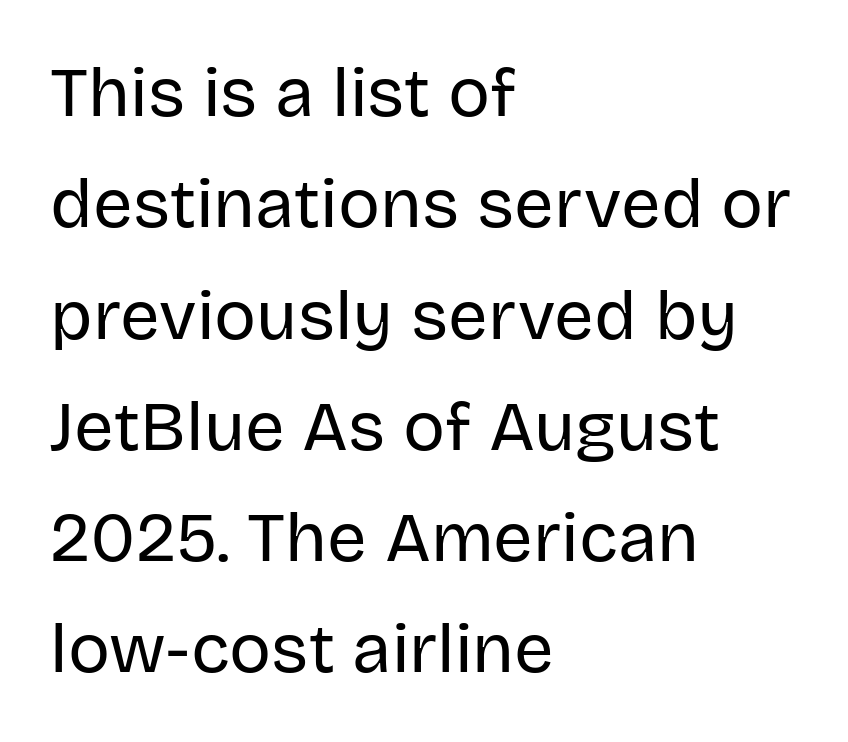
Anything drawn beneath the words? Only blank space. The rendering uses a moderate line-height, typical for paragraphs. Is the type heavy? It reads as light-to-regular instead. The rendering shows plain stroke endings on the letterforms — a sans-serif design. The passage shown has conventional tracking throughout. Is there any slant? The stems are plumb.
